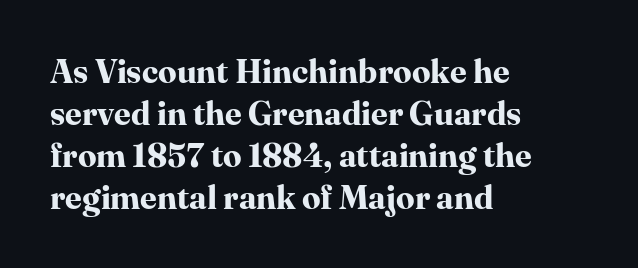
The image shows 33 px bold serif type, upright; set left-aligned, normal line spacing (1.27x), normal letter spacing, not underlined; high stroke contrast and a medium x-height.
